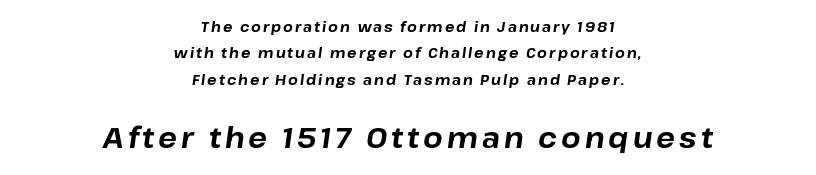
{"italic": "yes", "lean": "right", "slant_degrees": 8, "bold": "yes", "weight": "bold", "width": "normal", "stroke_contrast": "low", "x_height": "medium", "monospaced": "no", "underline": "no", "align": "center", "line_spacing_ratio": 1.88, "larger_block": "second", "size_ratio": 2.0, "glyph_px": 28}
